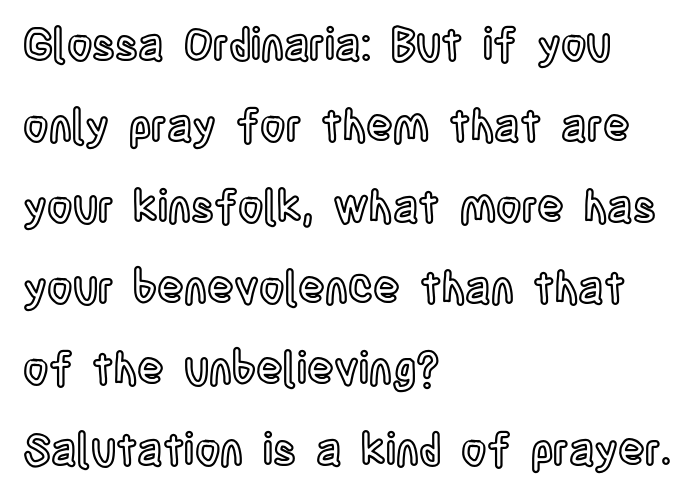
Q: Is the text italic (slanted)? A: No, it is upright.
Q: Is the text underlined? A: No.
Q: How is the paragraph aligned? A: Left-aligned.
Q: Is the spacing between letters normal or unusually wide? A: Normal.
Q: Width (condensed, normal, or wide)? A: Condensed.
Q: x-height? A: Large.
Q: Monospaced? A: No.
